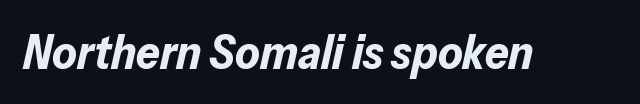
{"italic": "yes", "lean": "right", "slant_degrees": 13, "bold": "yes", "weight": "bold", "width": "normal", "stroke_contrast": "low", "x_height": "medium", "monospaced": "no", "underline": "no", "letter_spacing": "normal", "letter_spacing_em": 0.0, "glyph_px": 47}
